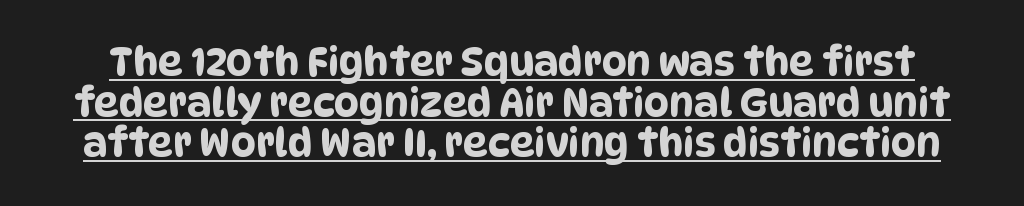
The image shows 39 px condensed sans-serif type; set tight line spacing (1.04x), normal letter spacing, underlined; low stroke contrast and a large x-height.
